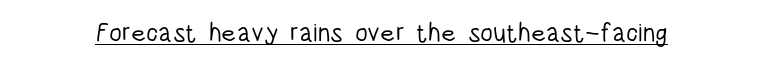
Short note: letters normally spaced. Is this a heavy cut? Hardly; it is regular or lighter. This sample uses an upright cut, with every glyph sitting square on the baseline. Is there an underline? Yes — a line sits under the letters.
